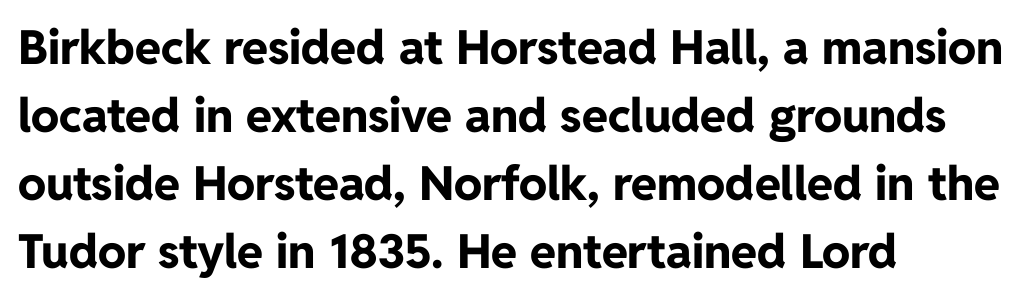
{"serif": "no", "italic": "no", "bold": "yes", "weight": "bold", "width": "normal", "stroke_contrast": "low", "x_height": "medium", "monospaced": "no", "underline": "no", "align": "left", "line_spacing": "normal", "line_spacing_ratio": 1.45, "letter_spacing": "normal", "letter_spacing_em": 0.0, "glyph_px": 47}
